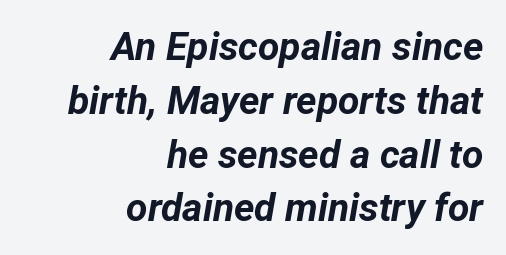
The image shows 39 px bold type, italic (leaning right); set right-aligned, normal line spacing (1.38x), normal letter spacing, not underlined; low stroke contrast and a medium x-height.
